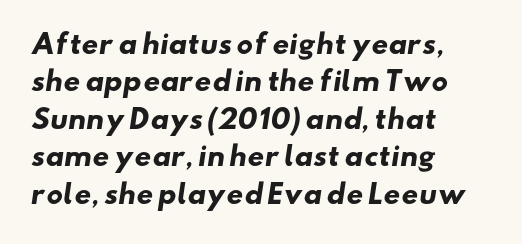
{"bold": "yes", "underline": "no", "align": "left", "line_spacing": "normal", "line_spacing_ratio": 1.44, "letter_spacing": "normal", "letter_spacing_em": 0.0, "glyph_px": 26}
